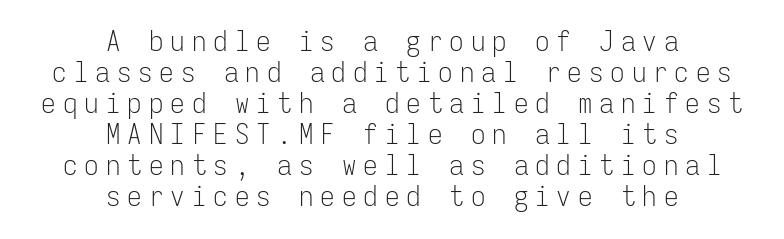
Q: Is the text bold? A: No.
Q: Is the text italic (slanted)? A: No, it is upright.
Q: Is the typeface a serif or a sans-serif typeface? A: Sans-serif.
Q: Is the text underlined? A: No.
Q: How is the paragraph aligned? A: Centered.
Q: Is the spacing between letters normal or unusually wide? A: Unusually wide.
Q: Is the spacing between lines tight, normal or loose? A: Tight.
Q: Width (condensed, normal, or wide)? A: Condensed.
Q: Stroke contrast? A: Low.
Q: x-height? A: Medium.
Q: Monospaced? A: Yes.
